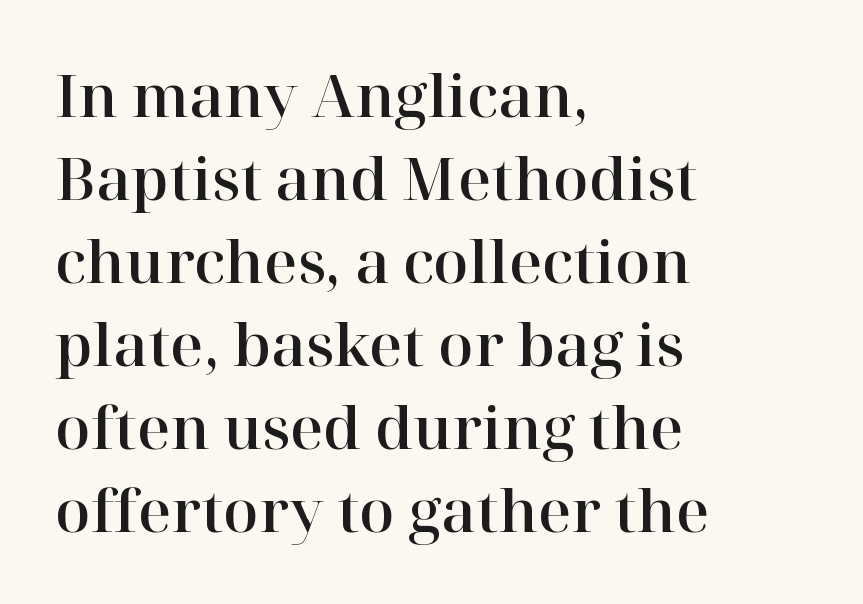
In CSS terms this would be text-align: left. Character widths vary here, with narrow letters taking less room than wide ones. In terms of letterform style, serifs are clearly present. The zone under the glyphs is completely vacant.
